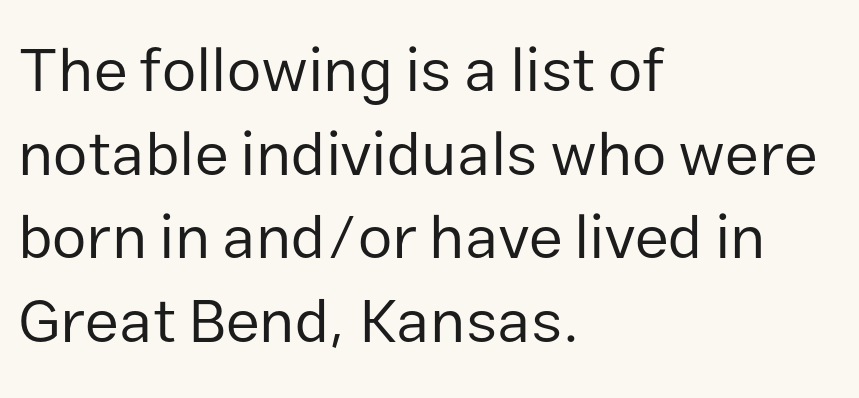
The rows are spaced the way most documents space them. Honestly, the letter spacing is just normal — you wouldn't notice it. Heft: none added — not bold. Here the designer chose a conventional face with non-uniform glyph widths.
